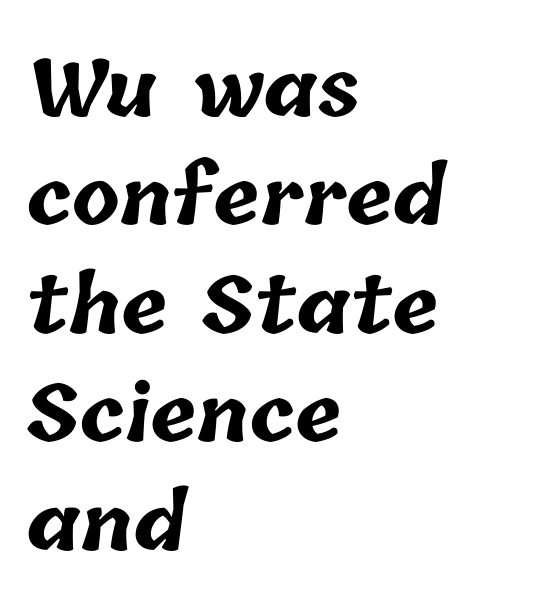
{"bold": "yes", "weight": "bold", "width": "normal", "stroke_contrast": "low", "x_height": "medium", "monospaced": "no", "underline": "no", "align": "left", "line_spacing": "normal", "line_spacing_ratio": 1.39, "letter_spacing": "normal", "letter_spacing_em": 0.0, "glyph_px": 78}
